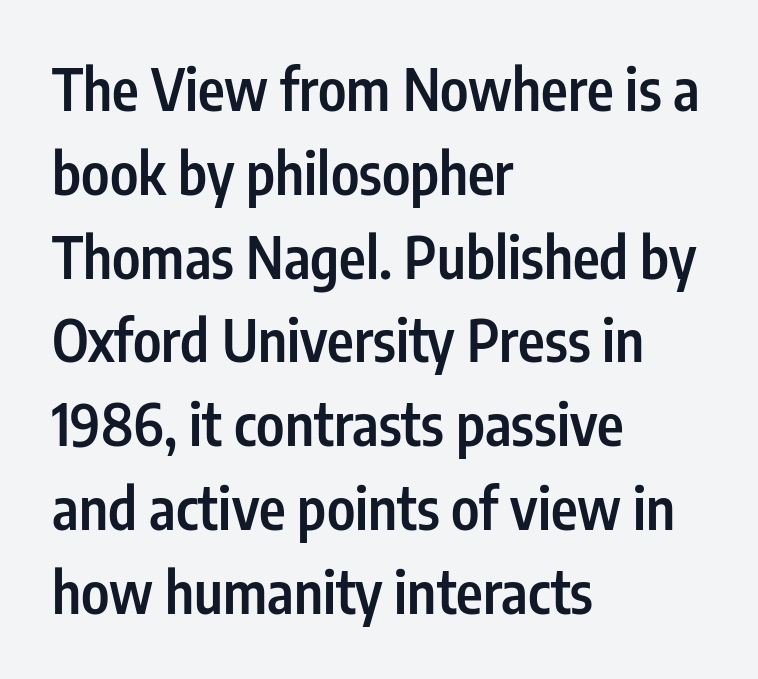
The image shows 57 px semibold, condensed sans-serif type, upright; set left-aligned, normal line spacing (1.47x), normal letter spacing, not underlined; low stroke contrast and a medium x-height.
